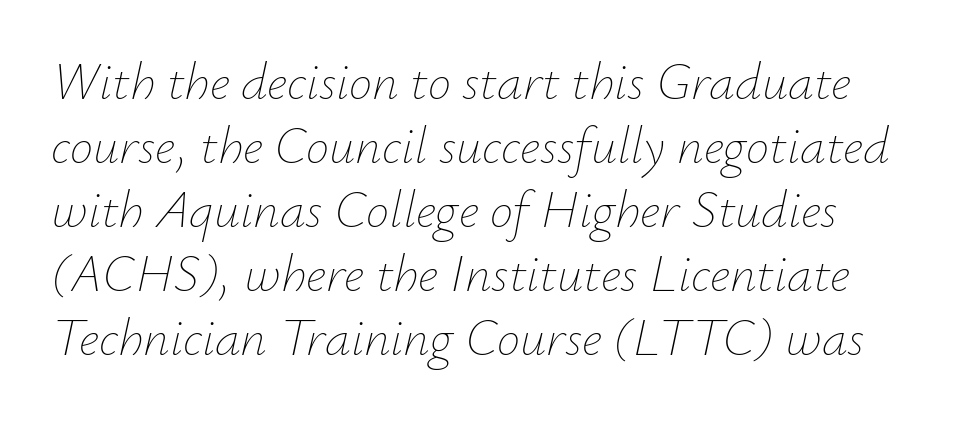
The image shows 52 px thin type, italic (leaning right); set line spacing 1.23x, normal letter spacing, not underlined; low stroke contrast and a small x-height.
